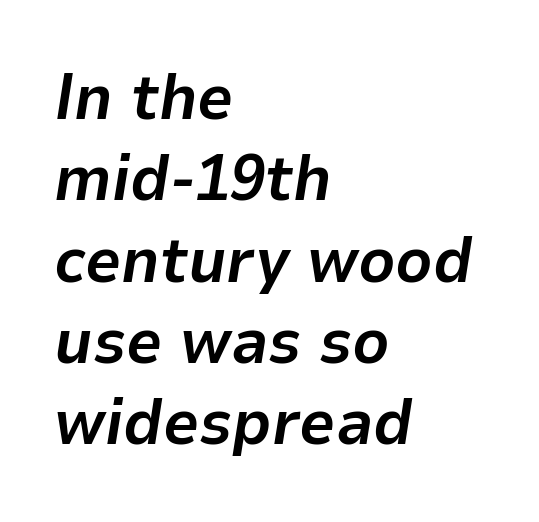
{"italic": "yes", "lean": "right", "slant_degrees": 9, "bold": "yes", "weight": "bold", "width": "normal", "stroke_contrast": "low", "x_height": "medium", "monospaced": "no", "underline": "no", "align": "left", "line_spacing": "normal", "line_spacing_ratio": 1.27, "letter_spacing": "normal", "letter_spacing_em": 0.0, "glyph_px": 64}
